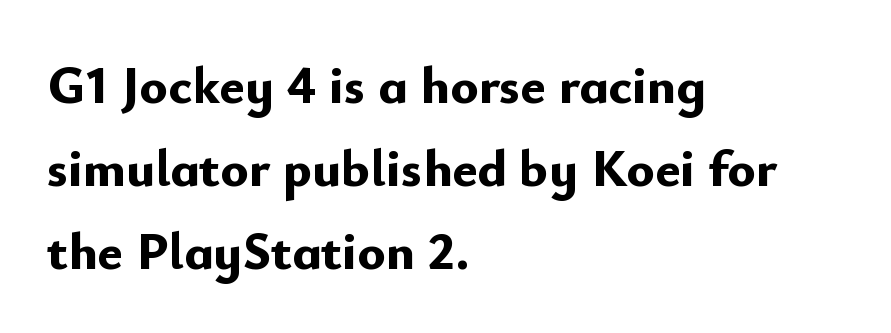
Q: Is the text bold? A: Yes.
Q: Is the text italic (slanted)? A: No, it is upright.
Q: Is the typeface a serif or a sans-serif typeface? A: Sans-serif.
Q: Is the text underlined? A: No.
Q: How is the paragraph aligned? A: Left-aligned.
Q: Is the spacing between letters normal or unusually wide? A: Normal.
Q: Is the spacing between lines tight, normal or loose? A: Normal.
Q: Width (condensed, normal, or wide)? A: Normal.
Q: Stroke contrast? A: Low.
Q: x-height? A: Small.
Q: Monospaced? A: No.
